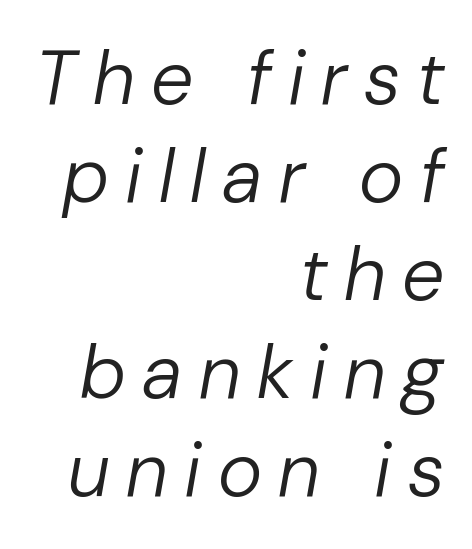
Layout note: lines flush right. No chunkiness to these letters — they're not bold. Horizontal bands of white between lines are of average thickness. Plain, unruled lines of type. Italic? Definitely — the glyphs are oblique. The line texture is sparse and dotted thanks to wide tracking.
